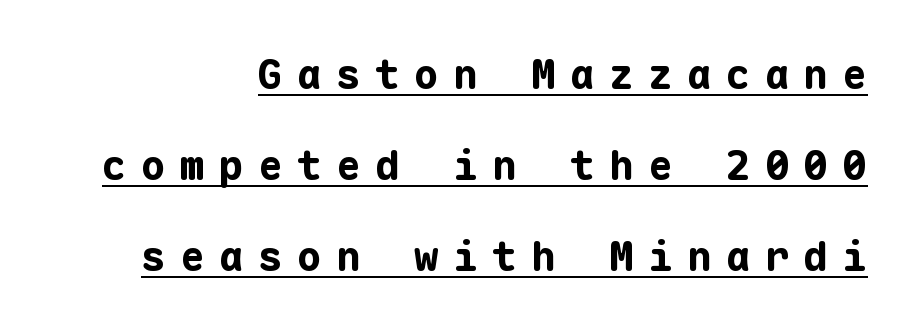
A sans-serif font was chosen for this passage. The ragged edge is on the left, which tells us the setting is flush right. Every word sits above its own underline. You could count columns in this text — the font is strictly monospaced.
